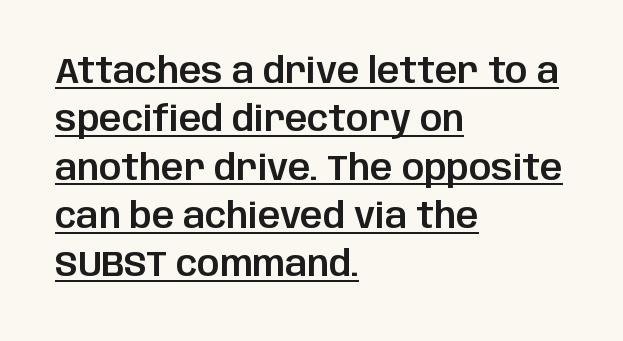
All the whitespace from short lines collects on the right. Compared with typical body copy, the letter spacing here is the same. Check the space under the baseline: a stroke is drawn there. Is there any slant? The stems are plumb. To sum up the face: it is a sans, with no serifs. Regular leading.
